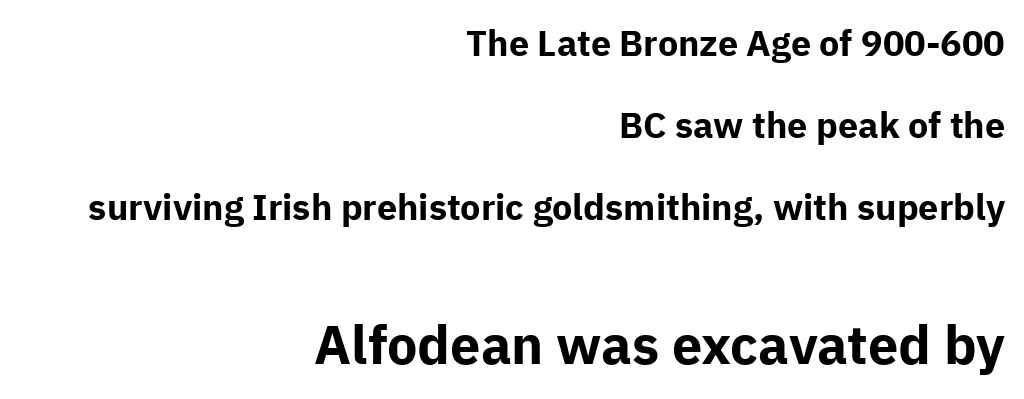
Check the space under the baseline: it is left empty. Widely set lines give the paragraph a tall, airy silhouette. The more generous point size was reserved for the lower chunk. Every stem runs plumb, perpendicular to the baseline. Nope, no serifs anywhere on these letters. These lines keep a tight, regular rhythm from letter to letter.
